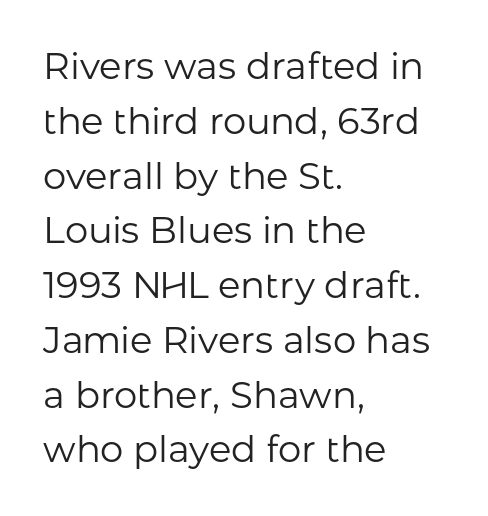
Q: Is the text bold? A: No.
Q: Is the text italic (slanted)? A: No, it is upright.
Q: Is the typeface a serif or a sans-serif typeface? A: Sans-serif.
Q: Is the text underlined? A: No.
Q: How is the paragraph aligned? A: Left-aligned.
Q: Is the spacing between letters normal or unusually wide? A: Normal.
Q: Is the spacing between lines tight, normal or loose? A: Normal.
Q: Width (condensed, normal, or wide)? A: Normal.
Q: Stroke contrast? A: Low.
Q: x-height? A: Medium.
Q: Monospaced? A: No.
